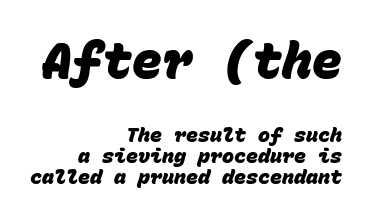
Q: Is the text bold? A: Yes.
Q: Is the typeface a serif or a sans-serif typeface? A: Sans-serif.
Q: Is the text underlined? A: No.
Q: How is the paragraph aligned? A: Right-aligned.
Q: Is the spacing between letters normal or unusually wide? A: Normal.
Q: Is the spacing between lines tight, normal or loose? A: Tight.
Q: Which block of text is set in a larger size, the first (top) or the second (bottom)? A: The first (top) one.
Q: Width (condensed, normal, or wide)? A: Normal.
Q: Stroke contrast? A: Low.
Q: x-height? A: Large.
Q: Monospaced? A: Yes.
